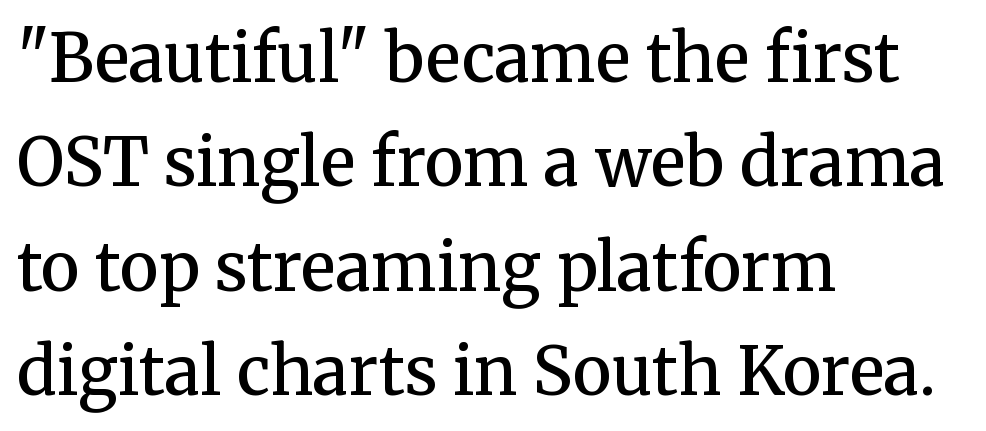
Q: Is the text bold? A: Semi-bold.
Q: Is the text italic (slanted)? A: No, it is upright.
Q: Is the typeface a serif or a sans-serif typeface? A: Serif.
Q: Is the text underlined? A: No.
Q: How is the paragraph aligned? A: Left-aligned.
Q: Is the spacing between letters normal or unusually wide? A: Normal.
Q: Is the spacing between lines tight, normal or loose? A: Normal.
Q: Width (condensed, normal, or wide)? A: Normal.
Q: Stroke contrast? A: Medium.
Q: x-height? A: Medium.
Q: Monospaced? A: No.
